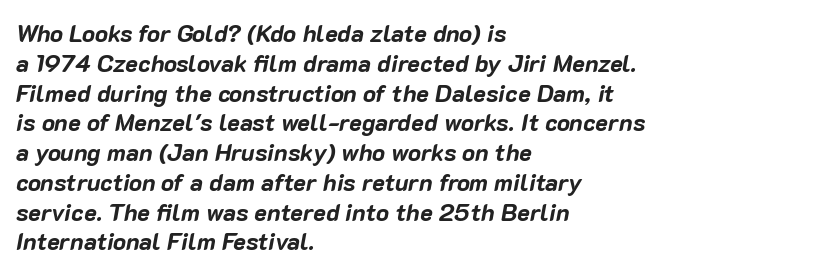
{"italic": "yes", "lean": "right", "slant_degrees": 10, "bold": "yes", "underline": "no", "align": "left", "line_spacing_ratio": 1.24, "letter_spacing": "normal", "letter_spacing_em": 0.0, "glyph_px": 24}
